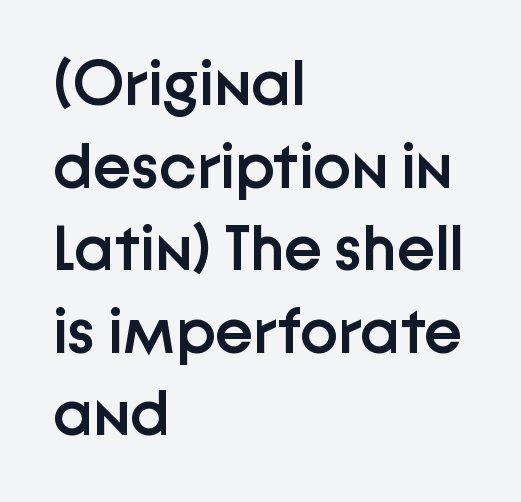
{"serif": "no", "italic": "no", "bold": "semi", "weight": "semibold", "width": "normal", "stroke_contrast": "low", "x_height": "medium", "monospaced": "no", "underline": "no", "align": "left", "line_spacing": "normal", "line_spacing_ratio": 1.29, "letter_spacing": "normal", "letter_spacing_em": 0.0, "glyph_px": 64}
